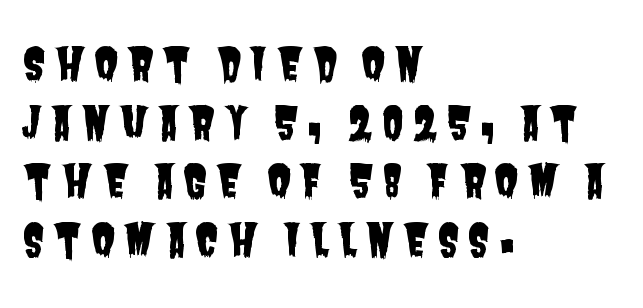
Anything drawn beneath the words? Only blank space. Normally led — the rows are evenly, conventionally spaced. Unlike a traditional serif, this face leaves its strokes unadorned. Note the varied advance widths — an 'i' is clearly narrower than an 'm'.
